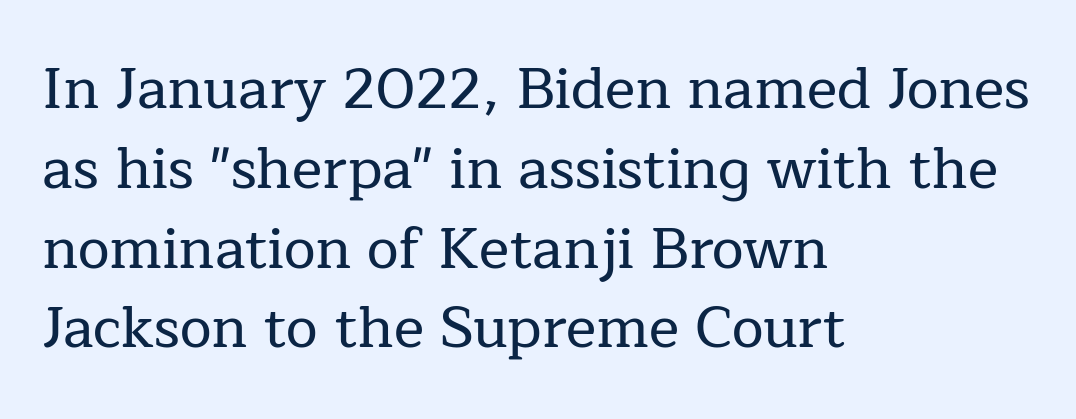
The letters stand upright; this is a roman face. The strip under each line holds only bare page. If you drew a ruler down the left edge, every line would touch it. Inter-character spacing is left at the font's built-in metrics. Unlike a clean sans, this face finishes its strokes with serifs.
